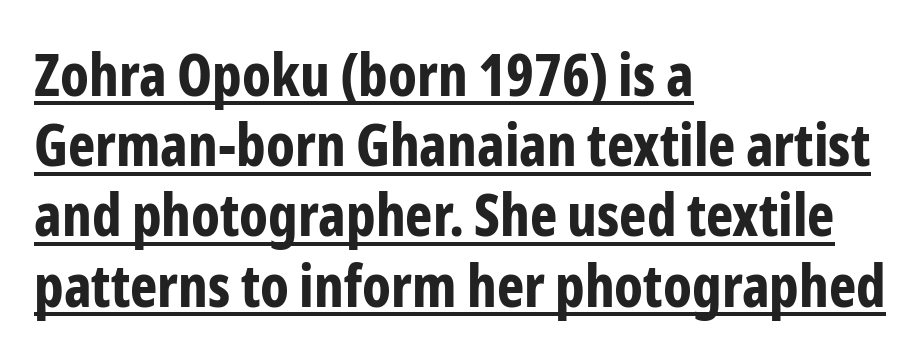
{"serif": "no", "italic": "no", "bold": "yes", "weight": "bold", "width": "condensed", "stroke_contrast": "low", "x_height": "medium", "monospaced": "no", "underline": "yes", "align": "left", "line_spacing_ratio": 1.21, "letter_spacing": "normal", "letter_spacing_em": 0.0, "glyph_px": 58}
